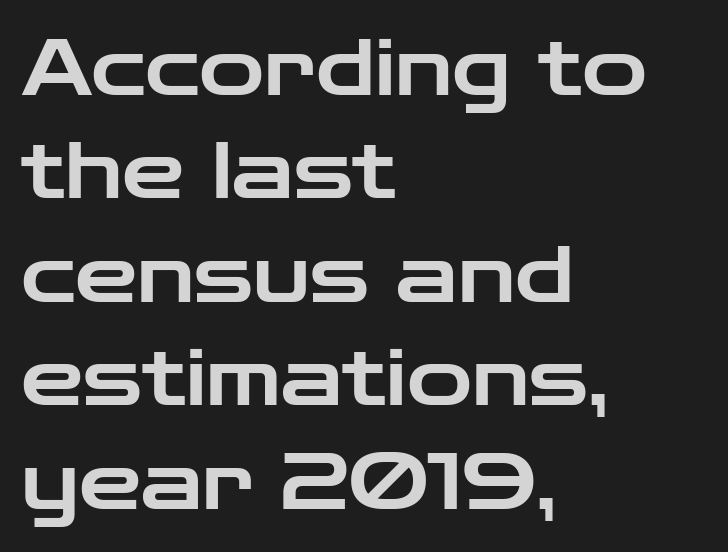
{"serif": "no", "italic": "no", "width": "wide", "stroke_contrast": "low", "x_height": "medium", "monospaced": "no", "underline": "no", "align": "left", "line_spacing": "normal", "line_spacing_ratio": 1.31, "letter_spacing": "normal", "letter_spacing_em": 0.0, "glyph_px": 79}
